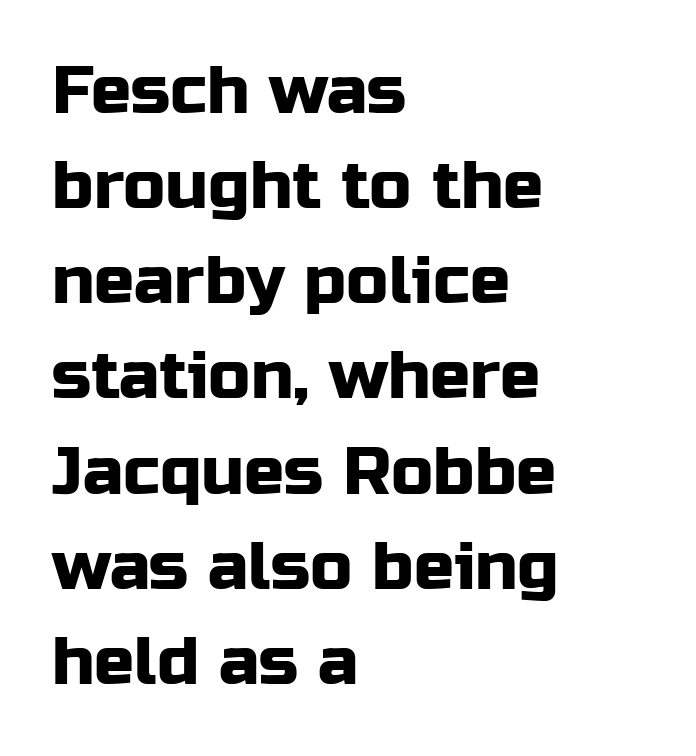
Q: Is the text italic (slanted)? A: No, it is upright.
Q: Is the typeface a serif or a sans-serif typeface? A: Sans-serif.
Q: Is the text underlined? A: No.
Q: How is the paragraph aligned? A: Left-aligned.
Q: Is the spacing between letters normal or unusually wide? A: Normal.
Q: Is the spacing between lines tight, normal or loose? A: Normal.
Q: Width (condensed, normal, or wide)? A: Normal.
Q: Stroke contrast? A: Low.
Q: x-height? A: Medium.
Q: Monospaced? A: No.
